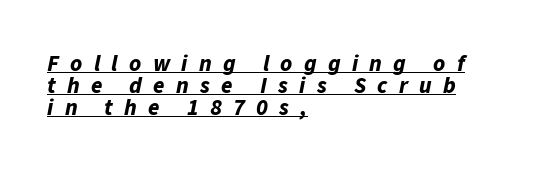
{"italic": "yes", "lean": "right", "slant_degrees": 11, "bold": "yes", "underline": "yes", "align": "left", "line_spacing": "tight", "line_spacing_ratio": 0.96, "letter_spacing": "wide", "letter_spacing_em": 0.49, "glyph_px": 23}
